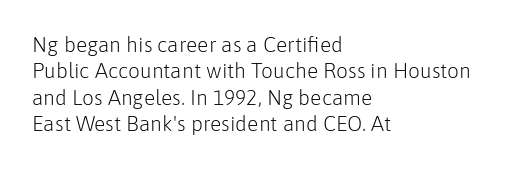
The rendering uses a moderate line-height, typical for paragraphs. Only glyphs here, with clear space below each row. The passage is arranged the way most books set body copy — flush left. Spacing between characters is what you'd get straight out of the box.
